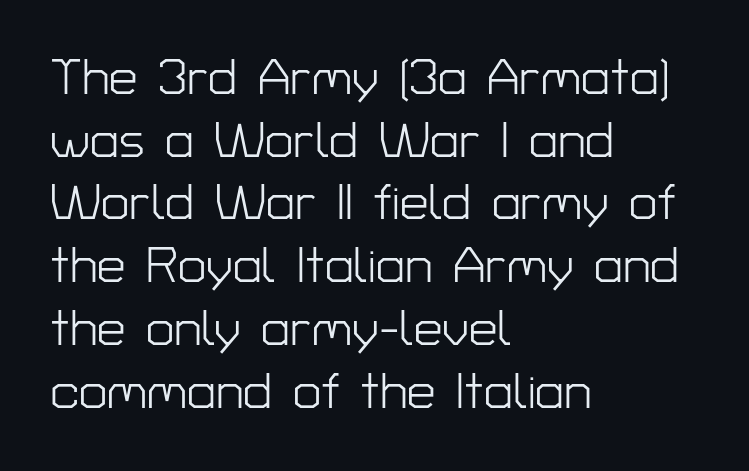
{"serif": "no", "italic": "no", "bold": "no", "weight": "light", "width": "normal", "stroke_contrast": "low", "x_height": "medium", "monospaced": "no", "underline": "no", "align": "left", "line_spacing_ratio": 1.23, "letter_spacing": "normal", "letter_spacing_em": 0.0, "glyph_px": 51}
